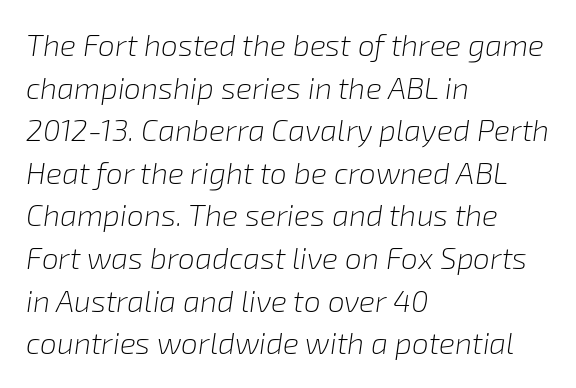
The image shows 30 px light type, italic (leaning right); set left-aligned, normal line spacing (1.42x), normal letter spacing, not underlined; low stroke contrast and a medium x-height.
